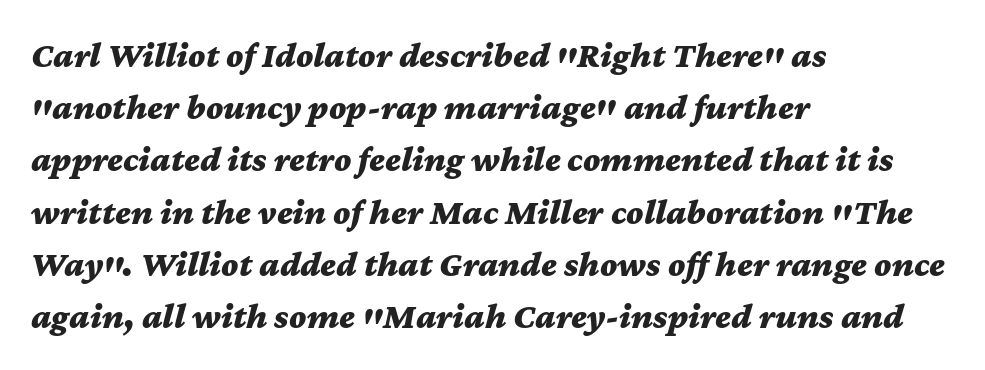
The image shows 36 px bold, wide type, italic (leaning right); set left-aligned, normal line spacing (1.45x), normal letter spacing, not underlined; medium stroke contrast and a medium x-height.
